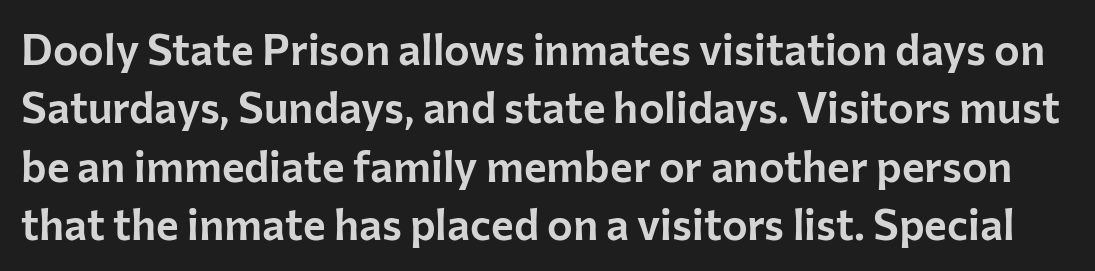
The image shows 43 px sans-serif type, upright; set normal line spacing (1.36x), normal letter spacing, not underlined; low stroke contrast and a medium x-height.
